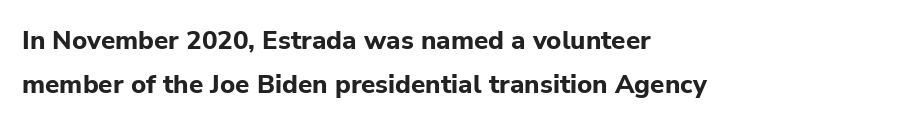
The image shows 26 px bold type, upright; set left-aligned, normal line spacing (1.69x), normal letter spacing, not underlined.
